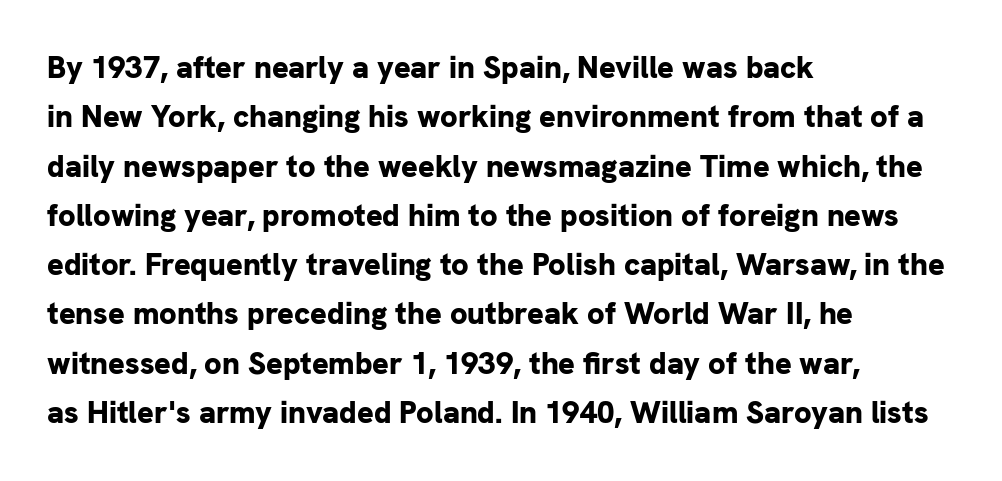
Emphasis by weight is at full strength: bold. The specimen reads as upright at a glance. Short note: letters normally spaced. The rendering uses natural spacing where letterforms have individual widths.
